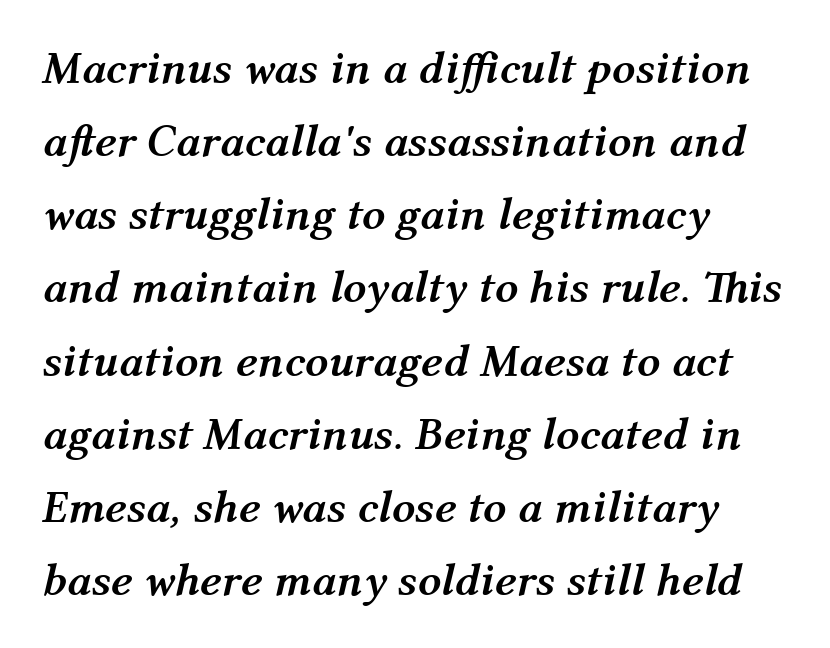
The image shows 46 px semibold type, italic (leaning right); set left-aligned, normal line spacing (1.59x), normal letter spacing, not underlined; medium stroke contrast and a medium x-height.
